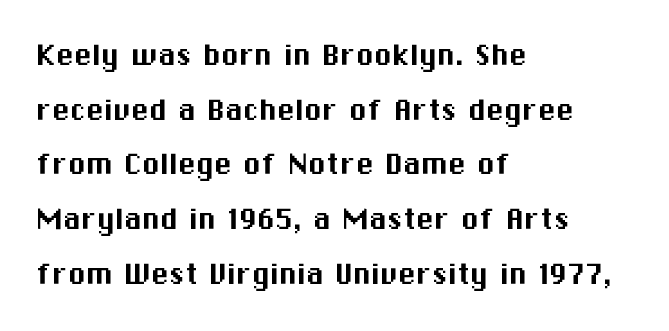
{"serif": "no", "italic": "no", "width": "normal", "stroke_contrast": "medium", "x_height": "medium", "monospaced": "no", "underline": "no", "align": "left", "line_spacing": "normal", "line_spacing_ratio": 1.52, "letter_spacing": "normal", "letter_spacing_em": 0.0, "glyph_px": 36}
